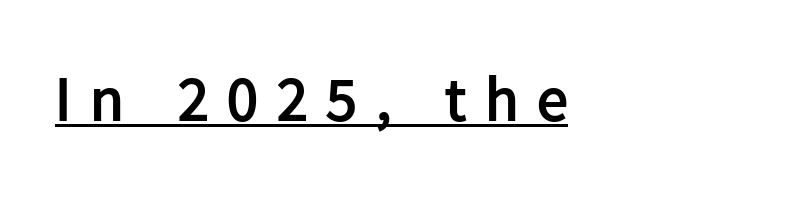
Here the designer chose a conventional face with non-uniform glyph widths. Descenders here cross a horizontal rule under the line. What stands out about the letter spacing? Its width — letters are far apart. Heft: maximum for text — a bold.
